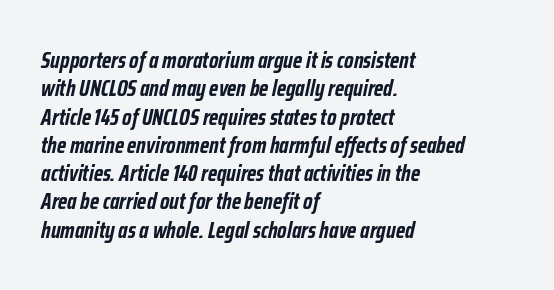
Q: Is the text bold? A: Yes.
Q: Is the text italic (slanted)? A: Yes, it leans right by about 12 degrees.
Q: Is the text underlined? A: No.
Q: How is the paragraph aligned? A: Left-aligned.
Q: Is the spacing between letters normal or unusually wide? A: Normal.
